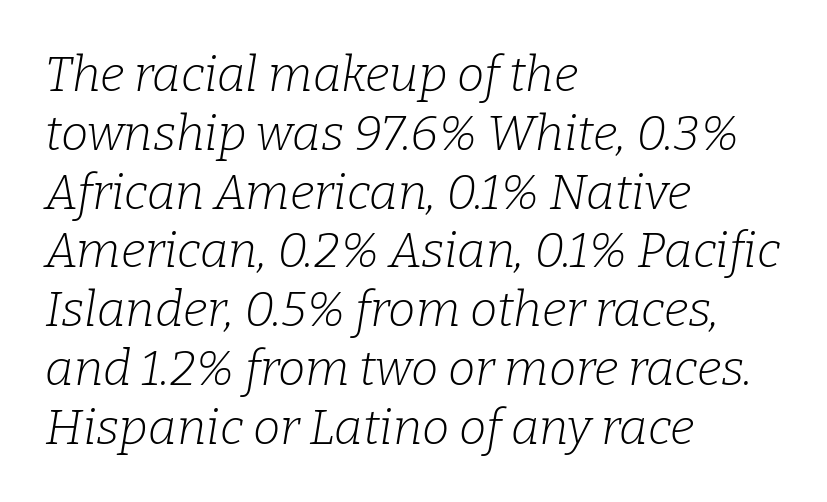
The tracking reads as untouched default to a designer's eye. Any mark beneath the type? The region is blank. You could not count columns in this text — the font is proportionally spaced. Slanted lettering throughout.
